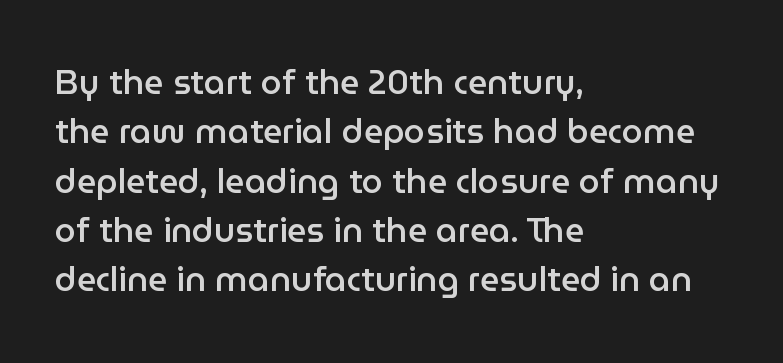
The image shows 34 px semibold sans-serif type, upright; set left-aligned, normal line spacing (1.45x), normal letter spacing, not underlined; low stroke contrast and a medium x-height.
